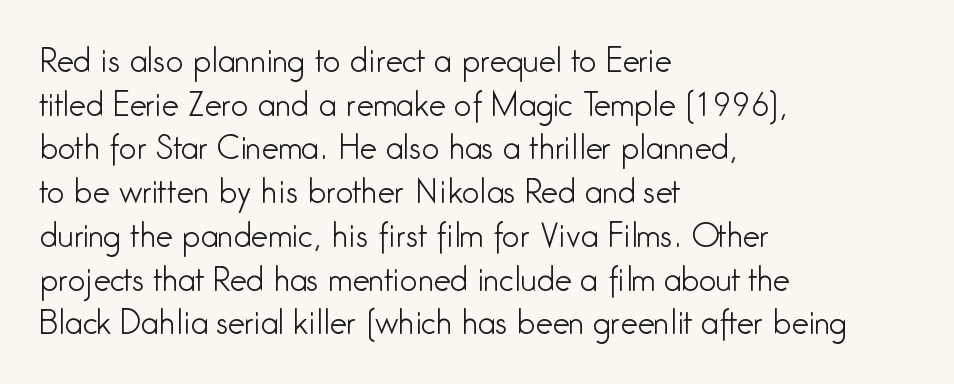
{"serif": "no", "italic": "no", "bold": "no", "weight": "light", "width": "condensed", "stroke_contrast": "low", "x_height": "medium", "monospaced": "no", "underline": "no", "align": "left", "line_spacing": "normal", "line_spacing_ratio": 1.41, "letter_spacing": "normal", "letter_spacing_em": 0.0, "glyph_px": 31}
